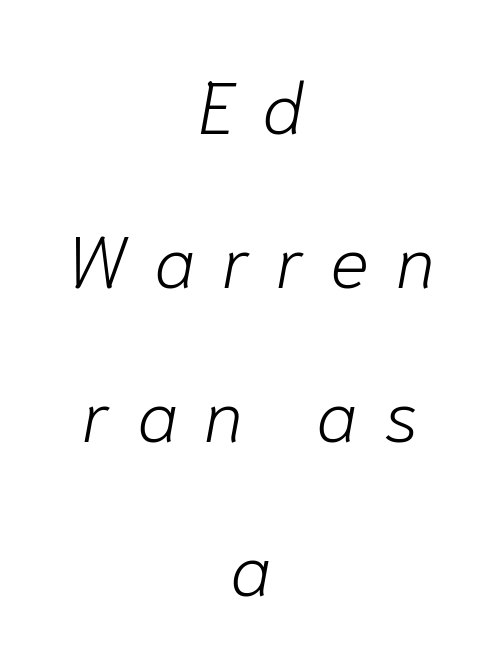
The image shows 73 px light type, italic (leaning right); set centered, loose line spacing (2.11x), unusually wide letter spacing (+0.37 em), not underlined; low stroke contrast and a medium x-height.
